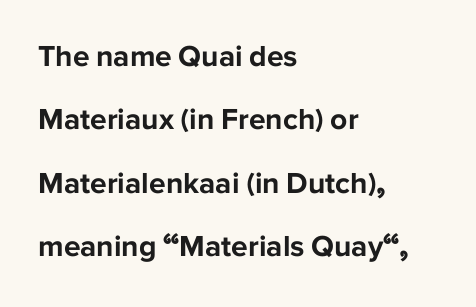
{"serif": "no", "italic": "no", "bold": "yes", "weight": "bold", "width": "normal", "stroke_contrast": "low", "x_height": "medium", "monospaced": "no", "underline": "no", "align": "left", "line_spacing": "loose", "line_spacing_ratio": 2.11, "letter_spacing": "normal", "letter_spacing_em": 0.0, "glyph_px": 30}
